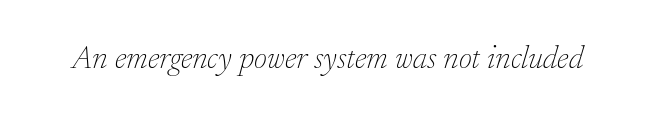
The weight would be labelled regular, book, light, or lighter still. Unmarked baselines from the first word to the last. The passage shown leans; its letterforms are oblique. Letter spacing: default. These lines are composed in type with serifs.
